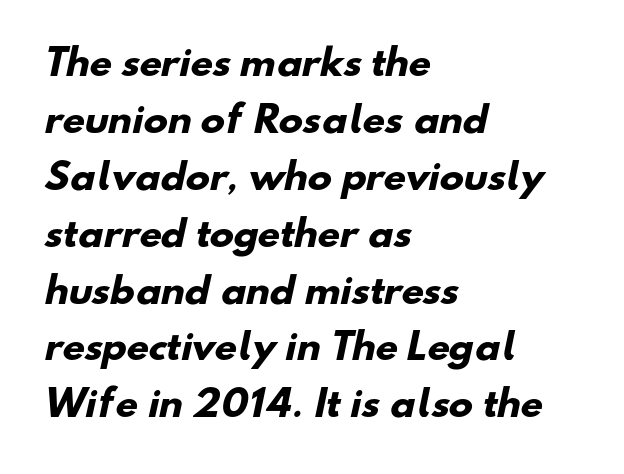
{"serif": "no", "bold": "yes", "weight": "heavy", "width": "normal", "stroke_contrast": "low", "x_height": "small", "monospaced": "no", "underline": "no", "align": "left", "line_spacing": "normal", "line_spacing_ratio": 1.58, "letter_spacing": "normal", "letter_spacing_em": 0.0, "glyph_px": 36}
